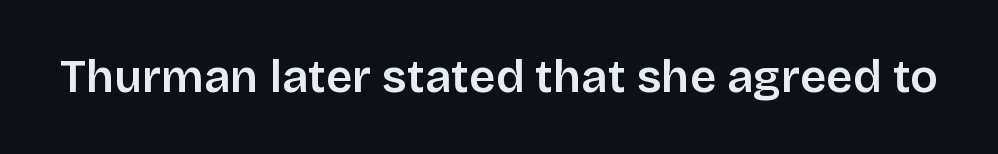
A bit beefed up — I'd call it semibold rather than bold. Style check: upright. The type family on display is of the sans-serif kind. Plain, unruled lines of type. Varying glyph widths throughout — classic text-font behaviour. Look at the tracking — it's just the regular setting, nothing added.
